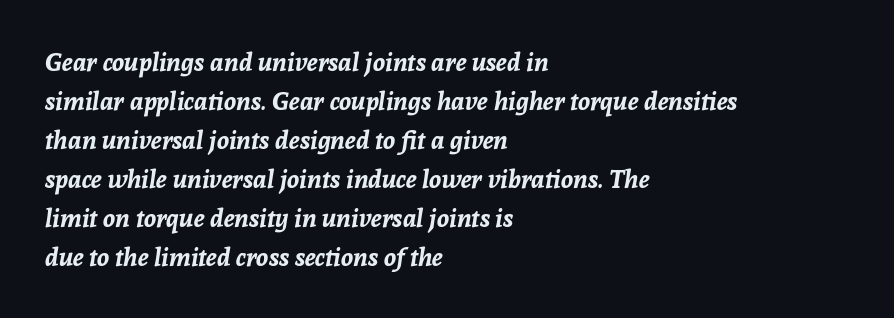
Q: Is the text bold? A: Yes.
Q: Is the text italic (slanted)? A: Yes, it leans right by about 8 degrees.
Q: Is the text underlined? A: No.
Q: How is the paragraph aligned? A: Left-aligned.
Q: Is the spacing between letters normal or unusually wide? A: Normal.
Q: Is the spacing between lines tight, normal or loose? A: Normal.
